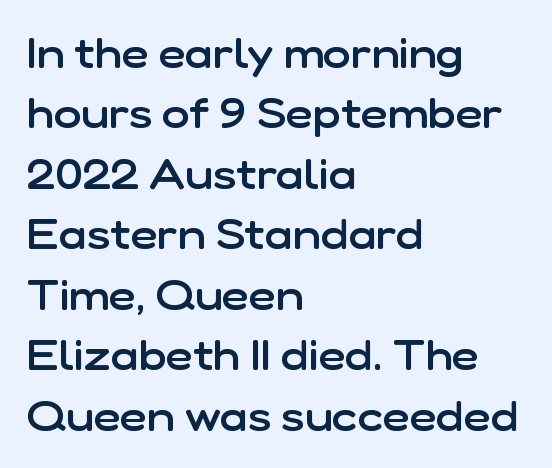
Q: Is the text bold? A: Semi-bold.
Q: Is the text italic (slanted)? A: No, it is upright.
Q: Is the typeface a serif or a sans-serif typeface? A: Sans-serif.
Q: Is the text underlined? A: No.
Q: How is the paragraph aligned? A: Left-aligned.
Q: Is the spacing between letters normal or unusually wide? A: Normal.
Q: Is the spacing between lines tight, normal or loose? A: Normal.
Q: Width (condensed, normal, or wide)? A: Normal.
Q: Stroke contrast? A: Low.
Q: x-height? A: Medium.
Q: Monospaced? A: No.
